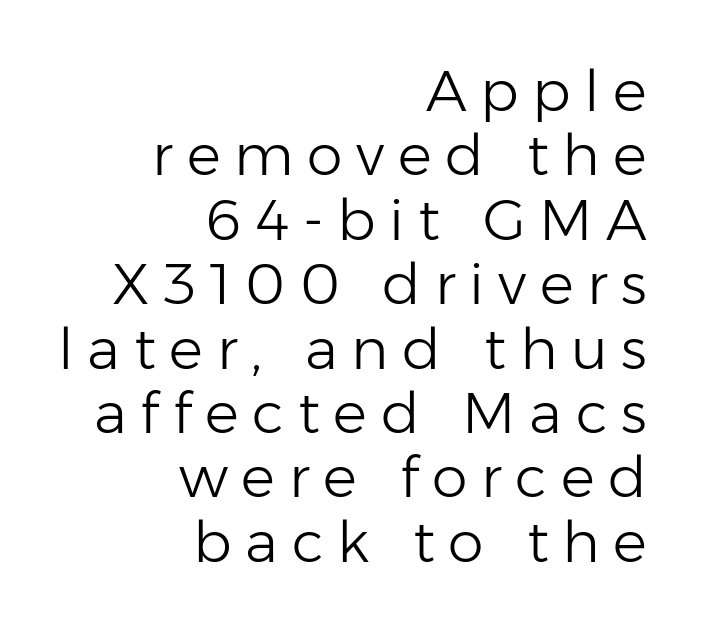
Q: Is the text bold? A: No.
Q: Is the text italic (slanted)? A: No, it is upright.
Q: Is the typeface a serif or a sans-serif typeface? A: Sans-serif.
Q: Is the text underlined? A: No.
Q: How is the paragraph aligned? A: Right-aligned.
Q: Is the spacing between letters normal or unusually wide? A: Unusually wide.
Q: Is the spacing between lines tight, normal or loose? A: Tight.
Q: Width (condensed, normal, or wide)? A: Normal.
Q: Stroke contrast? A: Low.
Q: x-height? A: Medium.
Q: Monospaced? A: No.
